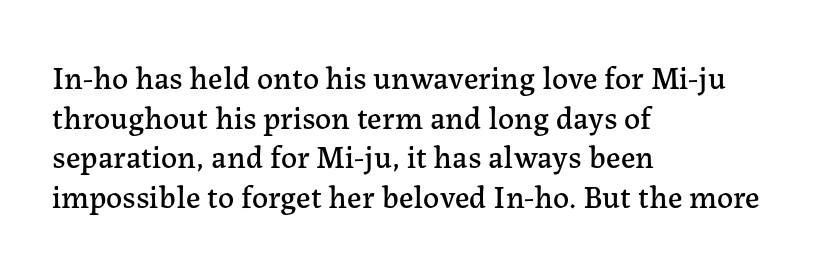
Here the designer chose a conventional face with non-uniform glyph widths. Note: serifs present on the glyphs. Designer's note — italics off, roman on. Casual observation: everything's shoved over to the left. Only glyphs here, with clear space below each row.
